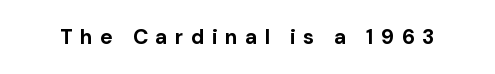
The image shows 21 px bold type, upright; set unusually wide letter spacing (+0.35 em), not underlined.
